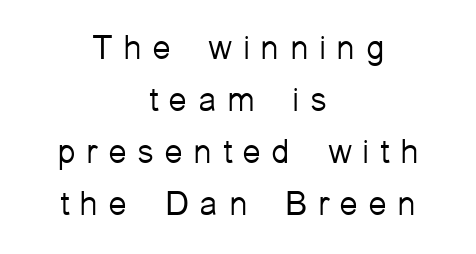
Q: Is the text bold? A: No.
Q: Is the text italic (slanted)? A: No, it is upright.
Q: Is the typeface a serif or a sans-serif typeface? A: Sans-serif.
Q: Is the text underlined? A: No.
Q: How is the paragraph aligned? A: Centered.
Q: Is the spacing between letters normal or unusually wide? A: Unusually wide.
Q: Is the spacing between lines tight, normal or loose? A: Normal.
Q: Width (condensed, normal, or wide)? A: Normal.
Q: Stroke contrast? A: Low.
Q: x-height? A: Medium.
Q: Monospaced? A: No.
